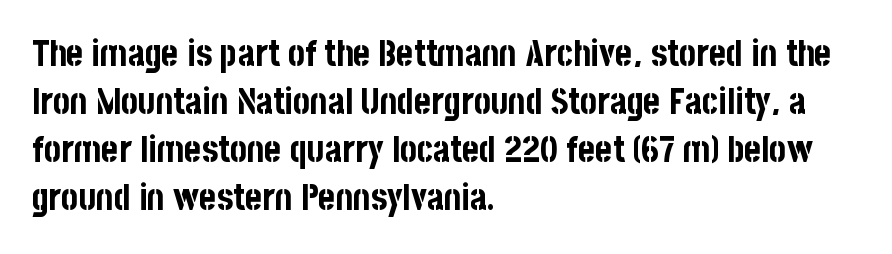
{"serif": "no", "italic": "no", "bold": "yes", "weight": "bold", "width": "condensed", "stroke_contrast": "low", "x_height": "large", "monospaced": "no", "underline": "no", "align": "left", "line_spacing": "normal", "line_spacing_ratio": 1.33, "letter_spacing": "normal", "letter_spacing_em": 0.0, "glyph_px": 36}
